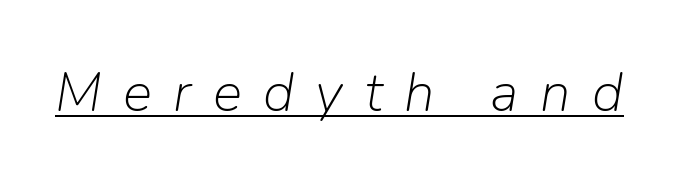
The image shows 55 px light type, italic (leaning right); set unusually wide letter spacing (+0.39 em), underlined; low stroke contrast and a medium x-height.
